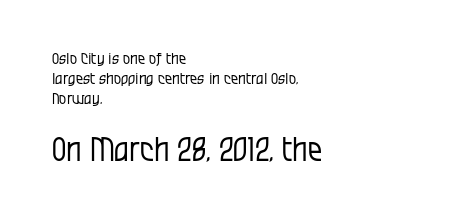
Every row of glyphs begins at an identical x-position on the left. This rendering features lettering with no underline. The letters stand straight up with perfectly vertical stems. The typeface has the unassuming heft of standard copy or less.
